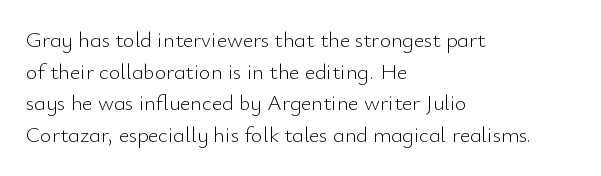
The image shows 22 px text type, upright; set left-aligned, normal line spacing (1.44x), normal letter spacing, not underlined.
